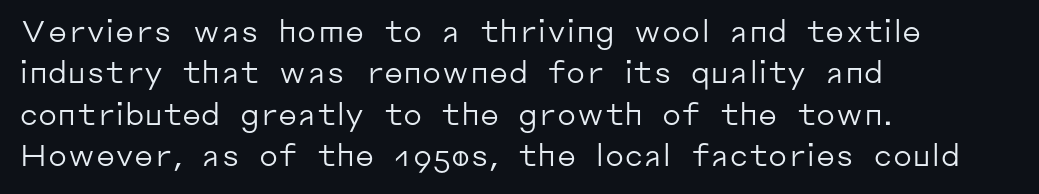
Q: Is the text bold? A: No.
Q: Is the text italic (slanted)? A: No, it is upright.
Q: Is the typeface a serif or a sans-serif typeface? A: Sans-serif.
Q: Is the text underlined? A: No.
Q: How is the paragraph aligned? A: Left-aligned.
Q: Is the spacing between letters normal or unusually wide? A: Normal.
Q: Is the spacing between lines tight, normal or loose? A: Normal.
Q: Width (condensed, normal, or wide)? A: Normal.
Q: Stroke contrast? A: Low.
Q: x-height? A: Medium.
Q: Monospaced? A: No.
